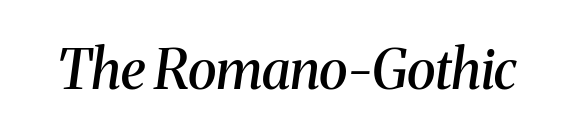
Words float on clear page, feet unadorned. Small tapered or slab feet sit at the stroke ends, so this counts as serif. Is this a fixed-width face? No — the glyphs have proportional, varying widths. Observe the ordinary spacing: letters are neighbours, not strangers.
